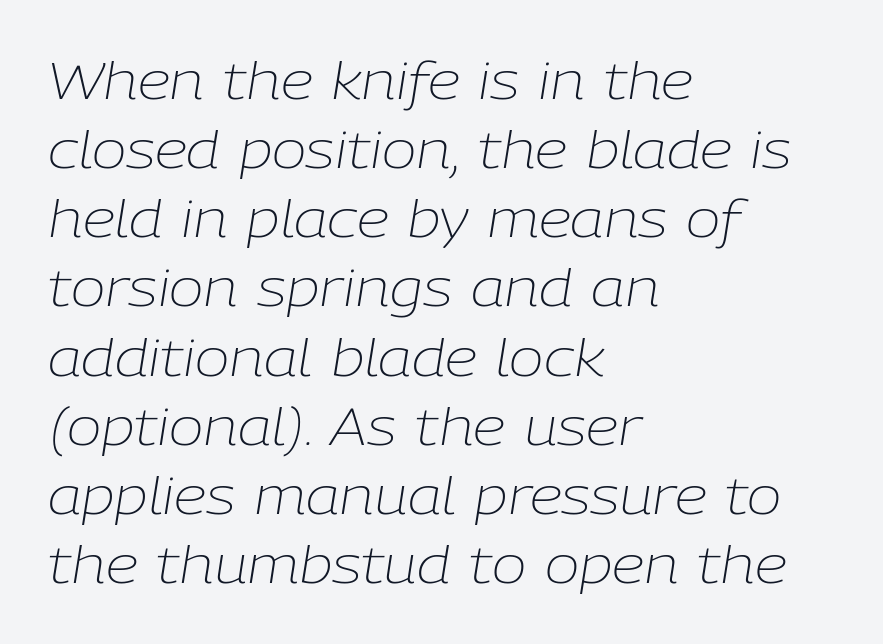
The image shows 52 px light type, italic (leaning right); set left-aligned, normal line spacing (1.33x), normal letter spacing, not underlined; low stroke contrast and a medium x-height.
